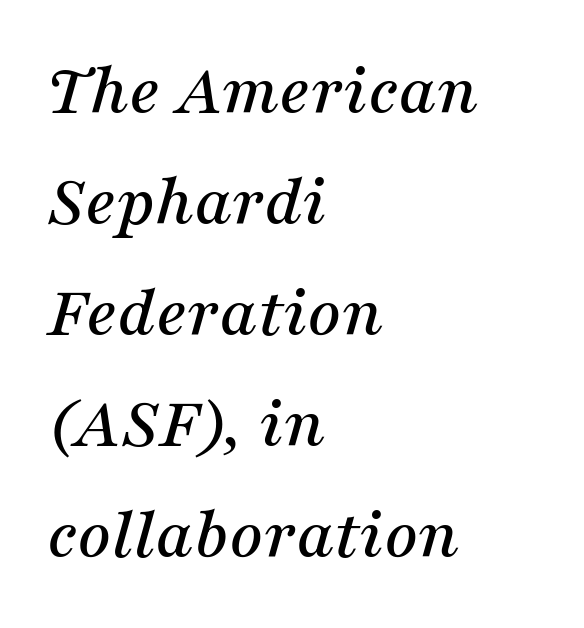
Layout note: lines flush left. These lines are rendered in a variable-pitch font. Inter-character spacing is left at the font's built-in metrics. Does the type have serifs? Yes, each stem ends in a small foot.
